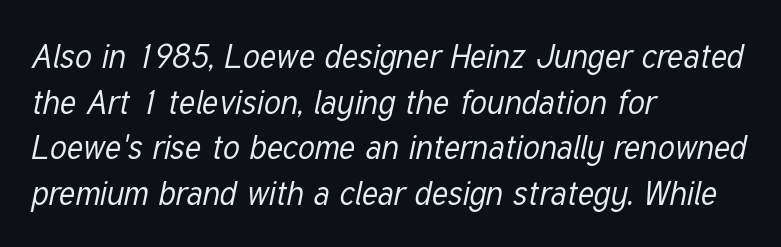
The image shows 33 px regular-weight, condensed type, italic (leaning right); set left-aligned, normal line spacing (1.38x), normal letter spacing, not underlined; low stroke contrast and a medium x-height.
